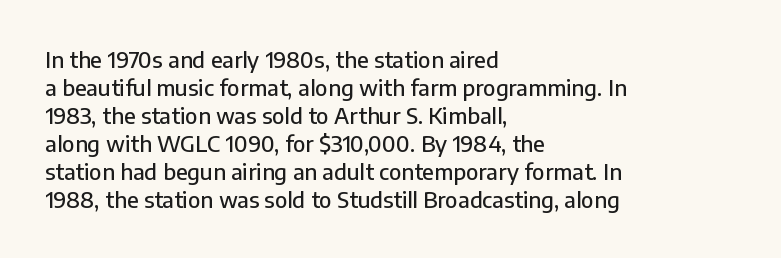
The image shows 22 px text type, upright; set left-aligned, normal line spacing (1.27x), normal letter spacing, not underlined.
